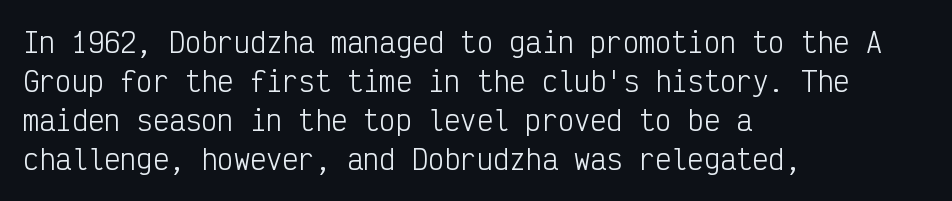
{"italic": "no", "bold": "no", "underline": "no", "align": "left", "line_spacing": "normal", "line_spacing_ratio": 1.45, "letter_spacing": "normal", "letter_spacing_em": 0.0, "glyph_px": 27}
